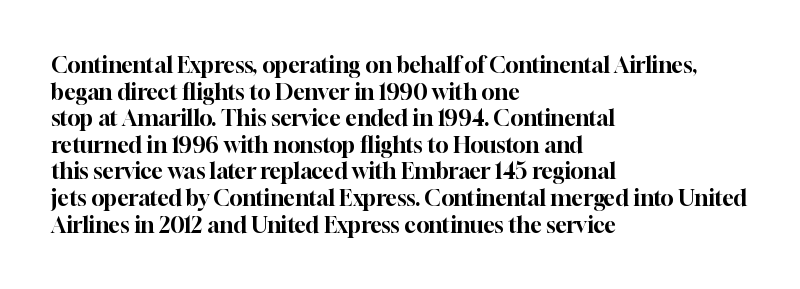
The image shows 22 px text type, upright; set left-aligned, line spacing 1.21x, normal letter spacing, not underlined.
